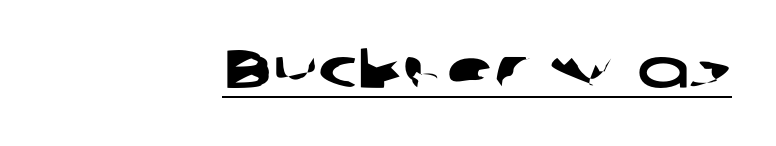
This is sans-serif lettering, the kind often seen on screens and signage. These lines keep a tight, regular rhythm from letter to letter. Has an underline been added? It has. Do the characters align in a grid? No, the font is proportional.
